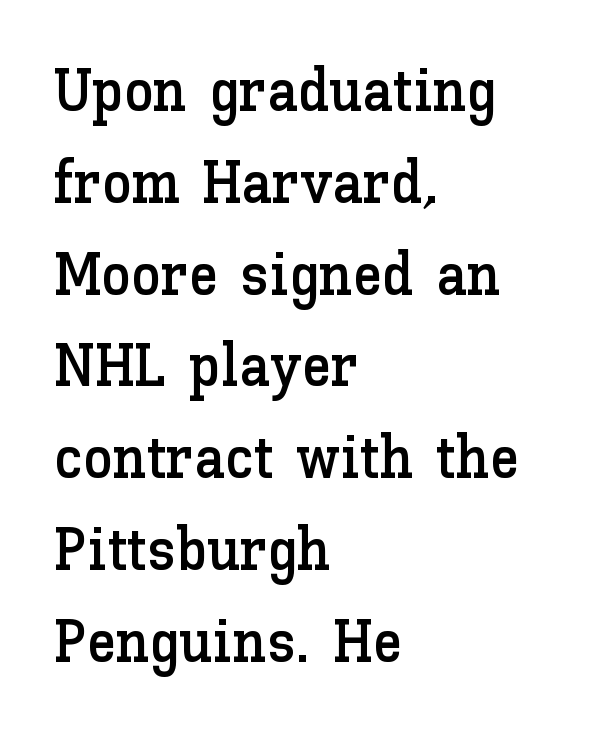
The image shows 60 px text type, upright; set left-aligned, normal line spacing (1.53x), normal letter spacing, not underlined; low stroke contrast and a medium x-height.
